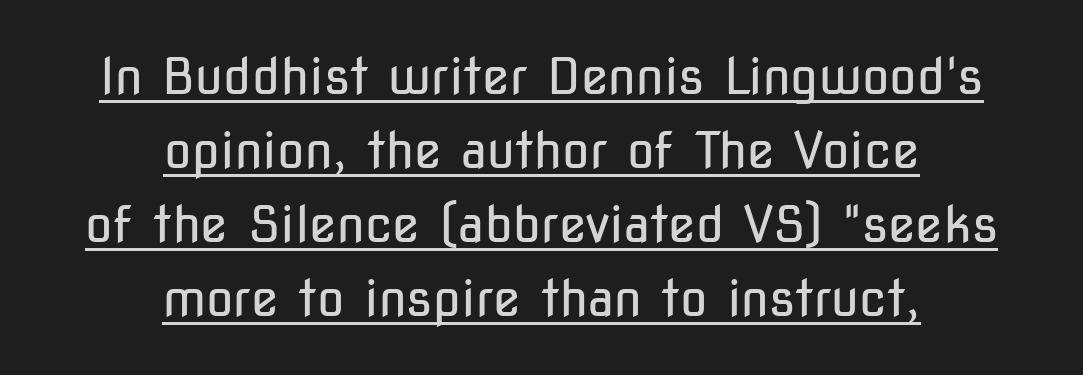
The image shows 50 px regular-weight, condensed sans-serif type, upright; set centered, normal line spacing (1.48x), normal letter spacing, underlined; low stroke contrast and a medium x-height.
